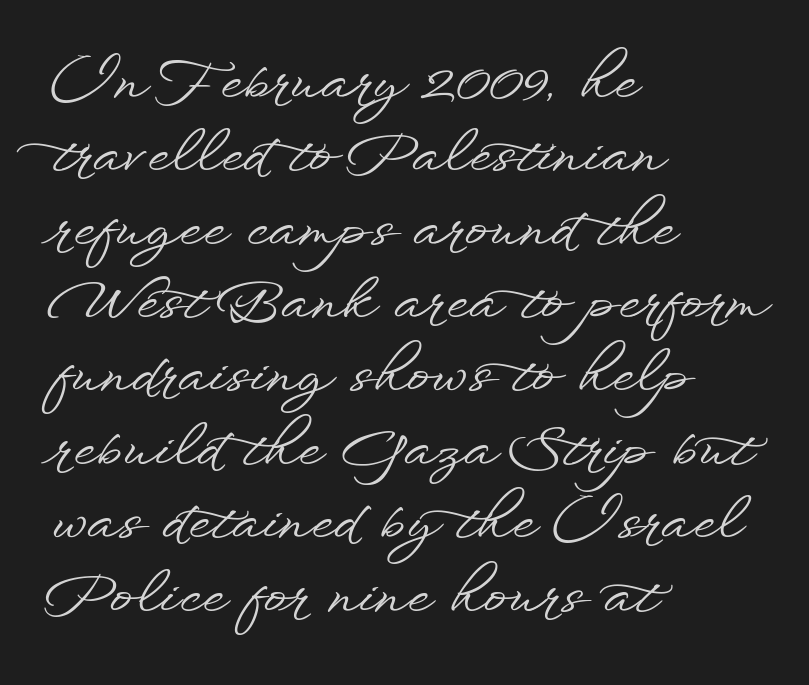
The image shows 56 px wide sans-serif type; set left-aligned, normal line spacing (1.31x), normal letter spacing, not underlined; low stroke contrast and a small x-height.
